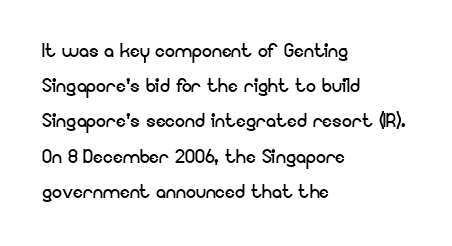
{"italic": "no", "bold": "no", "underline": "no", "align": "left", "line_spacing": "normal", "line_spacing_ratio": 1.41, "letter_spacing": "normal", "letter_spacing_em": 0.0, "glyph_px": 25}
